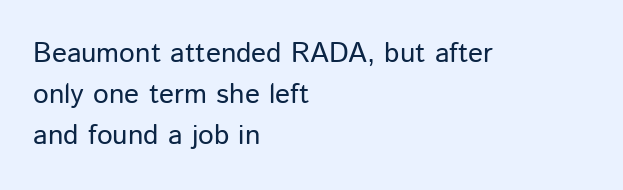
Glance below the letters and you will spot only blank space. These lines are set flush left with a ragged right edge. Upright lettering throughout. Leading matches the norm, producing a regular column.
